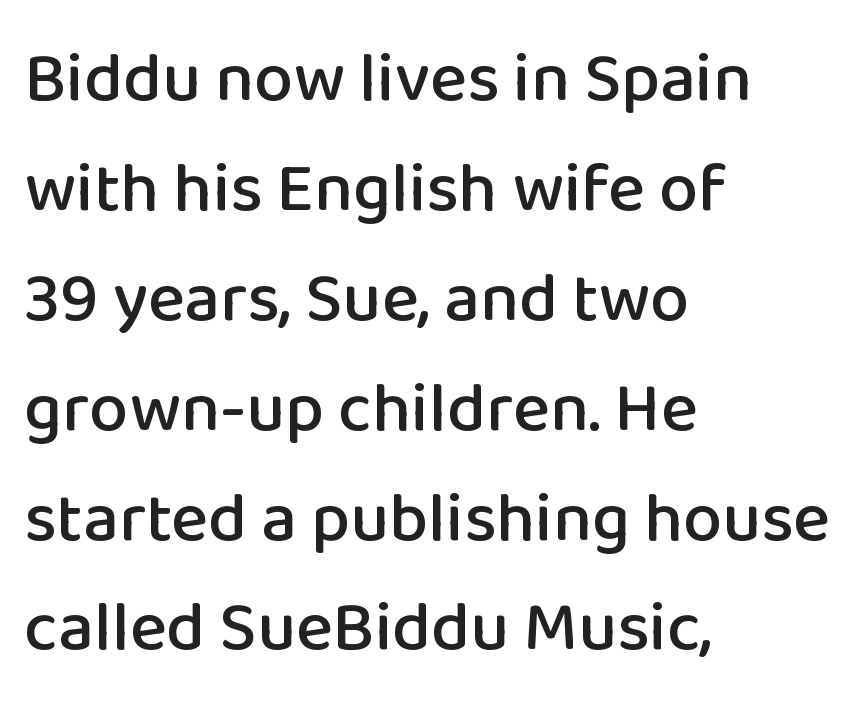
Q: Is the text italic (slanted)? A: No, it is upright.
Q: Is the typeface a serif or a sans-serif typeface? A: Sans-serif.
Q: Is the text underlined? A: No.
Q: How is the paragraph aligned? A: Left-aligned.
Q: Is the spacing between letters normal or unusually wide? A: Normal.
Q: Is the spacing between lines tight, normal or loose? A: Normal.
Q: Width (condensed, normal, or wide)? A: Normal.
Q: Stroke contrast? A: Low.
Q: x-height? A: Medium.
Q: Monospaced? A: No.
